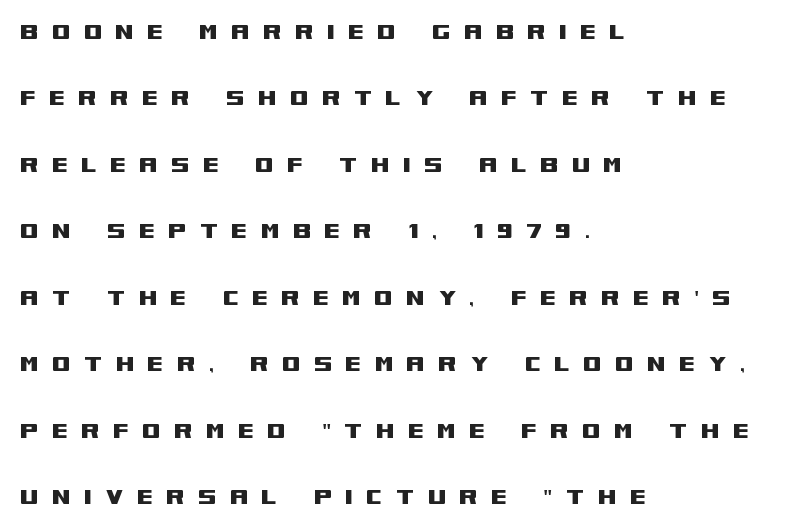
Q: Is the text italic (slanted)? A: No, it is upright.
Q: Is the text underlined? A: No.
Q: How is the paragraph aligned? A: Left-aligned.
Q: Is the spacing between letters normal or unusually wide? A: Unusually wide.
Q: Is the spacing between lines tight, normal or loose? A: Loose.
